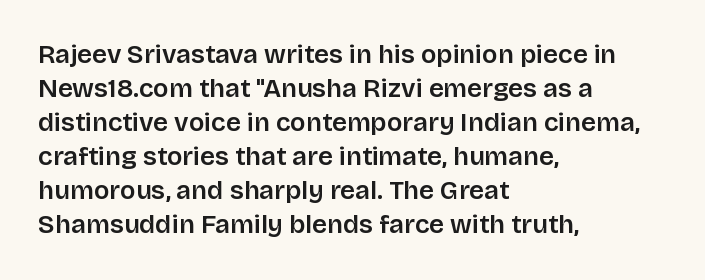
Q: Is the text italic (slanted)? A: No, it is upright.
Q: Is the text underlined? A: No.
Q: How is the paragraph aligned? A: Left-aligned.
Q: Is the spacing between letters normal or unusually wide? A: Normal.
Q: Is the spacing between lines tight, normal or loose? A: Normal.
